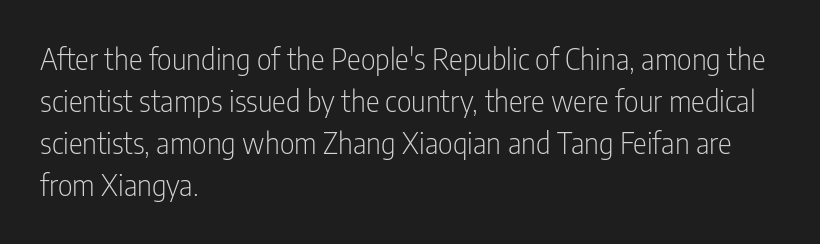
Lines of text with bare space underneath. Look at the bottom of the vertical strokes: they stop flat, with no serifs. Which margin do the lines hug? The left one — the right edge is uneven. Looks like regular typesetting: each glyph gets only the width it needs. Nothing unusual about the tracking: characters are spaced as the font intends.
